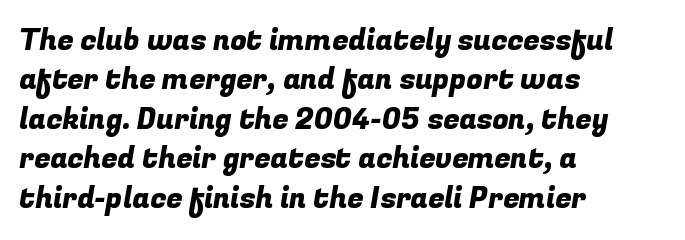
Q: Is the typeface a serif or a sans-serif typeface? A: Sans-serif.
Q: Is the text underlined? A: No.
Q: How is the paragraph aligned? A: Left-aligned.
Q: Is the spacing between letters normal or unusually wide? A: Normal.
Q: Is the spacing between lines tight, normal or loose? A: Normal.
Q: Width (condensed, normal, or wide)? A: Normal.
Q: Stroke contrast? A: Low.
Q: x-height? A: Medium.
Q: Monospaced? A: No.
